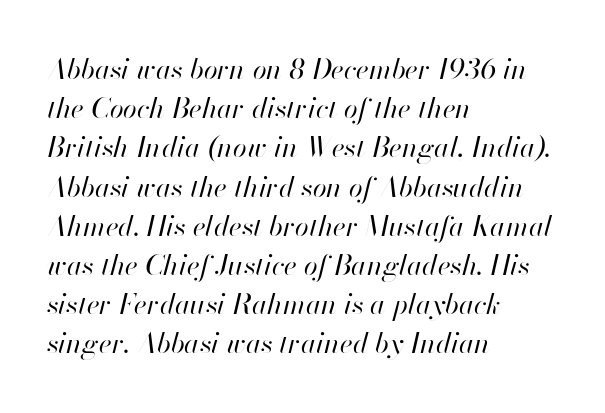
No letter is thick-stroked: the sample isn't bold. You could call the tracking neutral — neither tight nor loose. Each new line begins a customary step beneath the previous one. The paragraph has a hard left edge and a soft right edge. This sample uses an oblique cut, with every glyph tilted off the vertical. Underline: absent.
